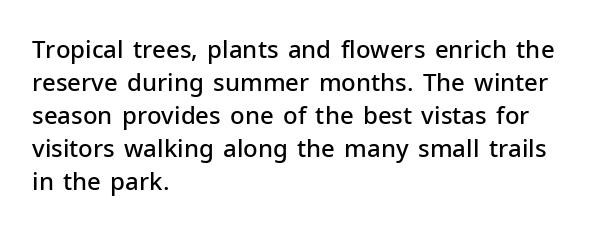
Q: Is the text bold? A: Semi-bold.
Q: Is the text italic (slanted)? A: No, it is upright.
Q: Is the text underlined? A: No.
Q: How is the paragraph aligned? A: Left-aligned.
Q: Is the spacing between letters normal or unusually wide? A: Normal.
Q: Is the spacing between lines tight, normal or loose? A: Normal.
